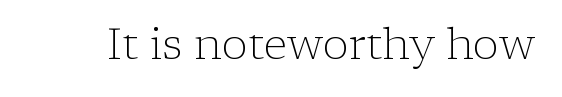
{"serif": "yes", "italic": "no", "bold": "no", "weight": "light", "width": "normal", "stroke_contrast": "low", "x_height": "medium", "monospaced": "no", "underline": "no", "letter_spacing": "normal", "letter_spacing_em": 0.0, "glyph_px": 44}
